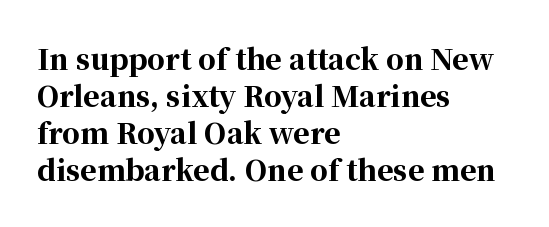
Every stem runs plumb, perpendicular to the baseline. Compared with an ordinary text face, these strokes are far heavier — a full bold. Examine the stroke ends and you'll spot serifs. This sample keeps an unexceptional amount of space between lines. Characters follow at the spacing the type designer built in. The rendering uses natural spacing where letterforms have individual widths.
